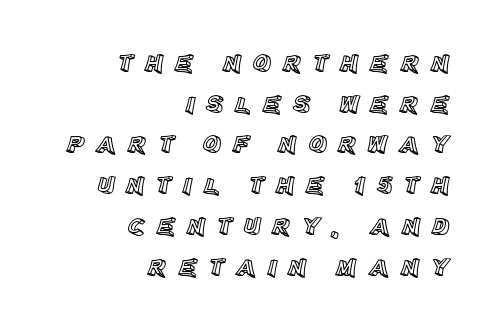
{"underline": "no", "align": "right", "line_spacing": "normal", "line_spacing_ratio": 1.63, "letter_spacing": "wide", "letter_spacing_em": 0.44, "glyph_px": 25}
